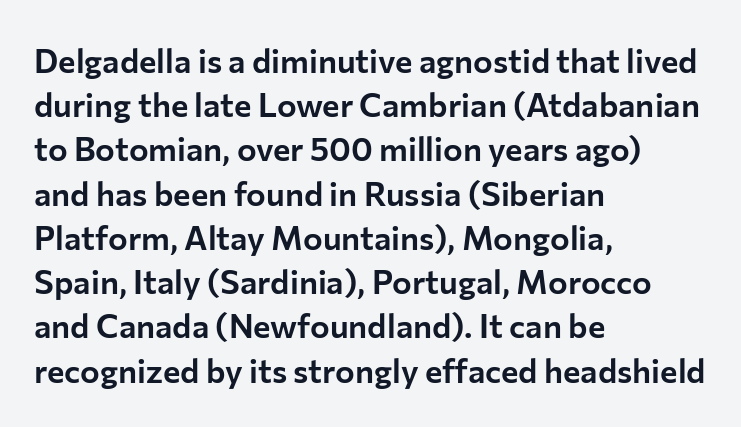
{"serif": "no", "italic": "no", "width": "normal", "stroke_contrast": "low", "x_height": "medium", "monospaced": "no", "underline": "no", "align": "left", "line_spacing": "normal", "line_spacing_ratio": 1.34, "letter_spacing": "normal", "letter_spacing_em": 0.0, "glyph_px": 33}
